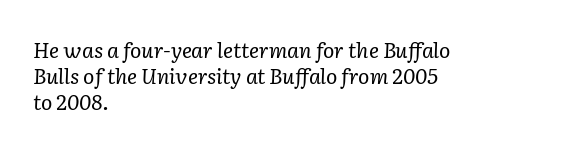
Q: Is the text bold? A: No.
Q: Is the text italic (slanted)? A: Yes, it leans right by about 2 degrees.
Q: Is the text underlined? A: No.
Q: How is the paragraph aligned? A: Left-aligned.
Q: Is the spacing between letters normal or unusually wide? A: Normal.
Q: Is the spacing between lines tight, normal or loose? A: Normal.
